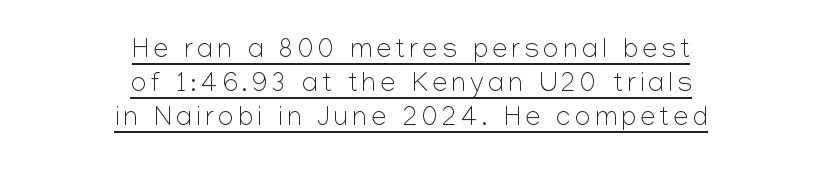
The image shows 27 px text type, upright; set centered, normal line spacing (1.26x), underlined.
